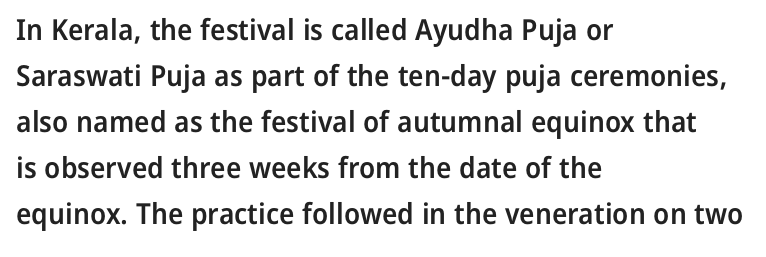
Each word holds together tightly as a unit, with standard inter-letter gaps. The typesetter chose a ragged-right arrangement here. The space between consecutive lines is moderate. The foot of each line stays bare and open.
